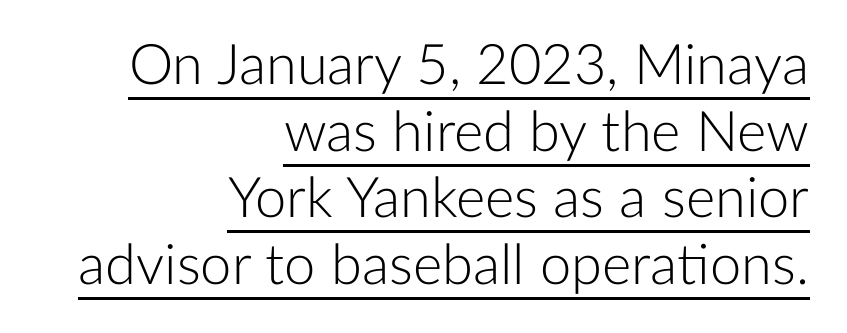
The image shows 56 px light sans-serif type, upright; set right-aligned, line spacing 1.19x, normal letter spacing, underlined; low stroke contrast and a medium x-height.
